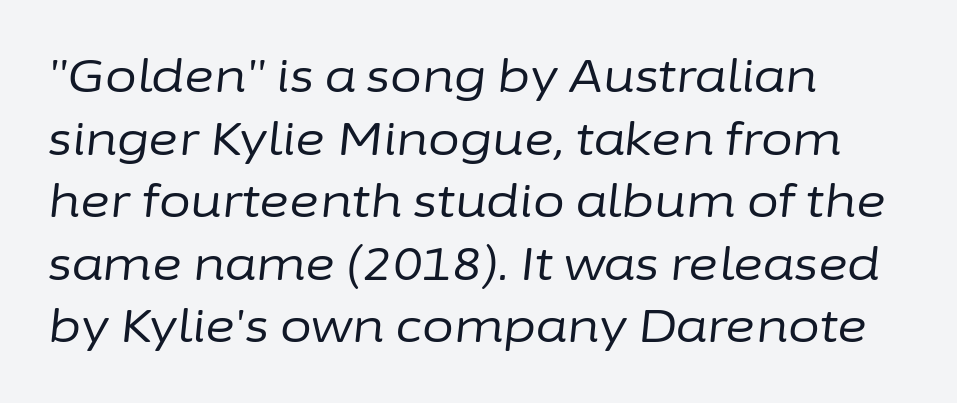
The image shows 46 px regular-weight type, italic (leaning right); set left-aligned, normal line spacing (1.36x), normal letter spacing, not underlined; low stroke contrast and a medium x-height.
